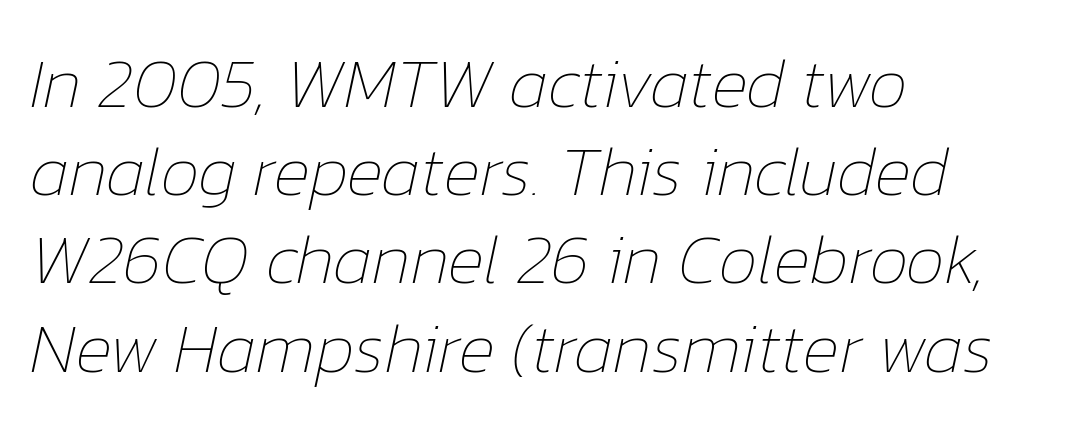
Proportional: the letters do not fall into vertical columns. The string is rendered with underlining switched off. Regular leading. You can tell it's italic because the verticals aren't actually vertical.
